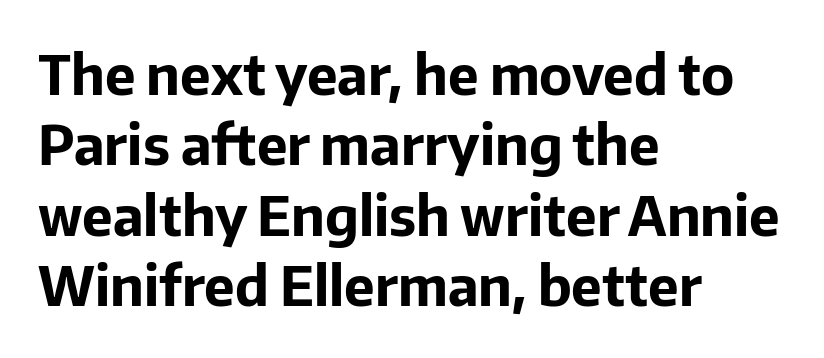
Q: Is the text bold? A: Yes.
Q: Is the text italic (slanted)? A: No, it is upright.
Q: Is the typeface a serif or a sans-serif typeface? A: Sans-serif.
Q: Is the text underlined? A: No.
Q: How is the paragraph aligned? A: Left-aligned.
Q: Is the spacing between letters normal or unusually wide? A: Normal.
Q: Is the spacing between lines tight, normal or loose? A: Normal.
Q: Width (condensed, normal, or wide)? A: Normal.
Q: Stroke contrast? A: Low.
Q: x-height? A: Medium.
Q: Monospaced? A: No.
